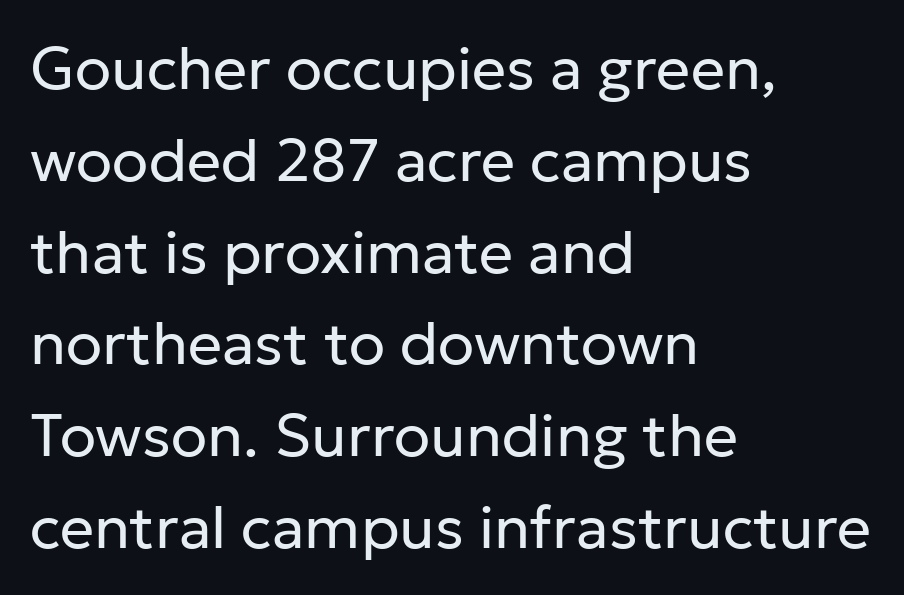
The face used here is proportionally spaced, like ordinary book or web type. Any mark beneath the type? The region is blank. Style check: upright. Unbolded letterforms with no extra heft.
